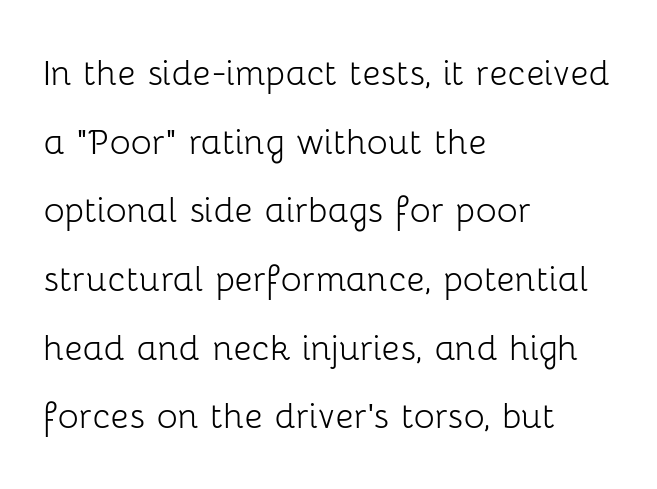
What's the leading like? Ordinary, nothing unusual. This sample has the flowing, uneven cadence of proportional lettering. This is the regular roman posture of the typeface. A typesetter would call this zero additional tracking. A quiet, ordinary-to-light weight characterises the typeface. Horizontally, the lines are justified to the leading edge only.
